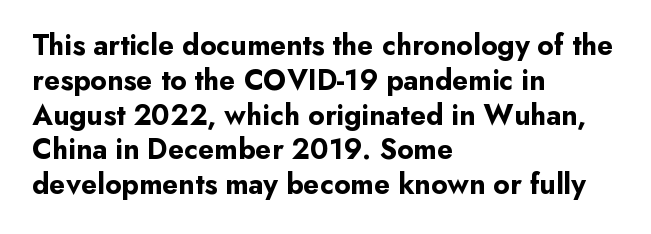
Q: Is the text bold? A: Yes.
Q: Is the text italic (slanted)? A: No, it is upright.
Q: Is the typeface a serif or a sans-serif typeface? A: Sans-serif.
Q: Is the text underlined? A: No.
Q: How is the paragraph aligned? A: Left-aligned.
Q: Is the spacing between letters normal or unusually wide? A: Normal.
Q: Width (condensed, normal, or wide)? A: Normal.
Q: Stroke contrast? A: Low.
Q: x-height? A: Small.
Q: Monospaced? A: No.
